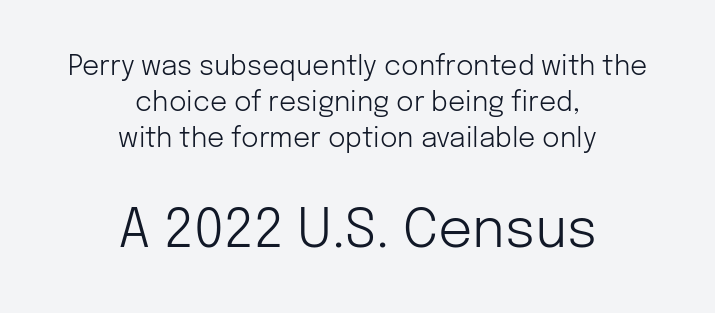
The image shows 54 px light sans-serif type, upright; set centered, normal line spacing (1.33x), normal letter spacing, not underlined; the second (bottom) block is 2.0x larger; low stroke contrast and a medium x-height.
